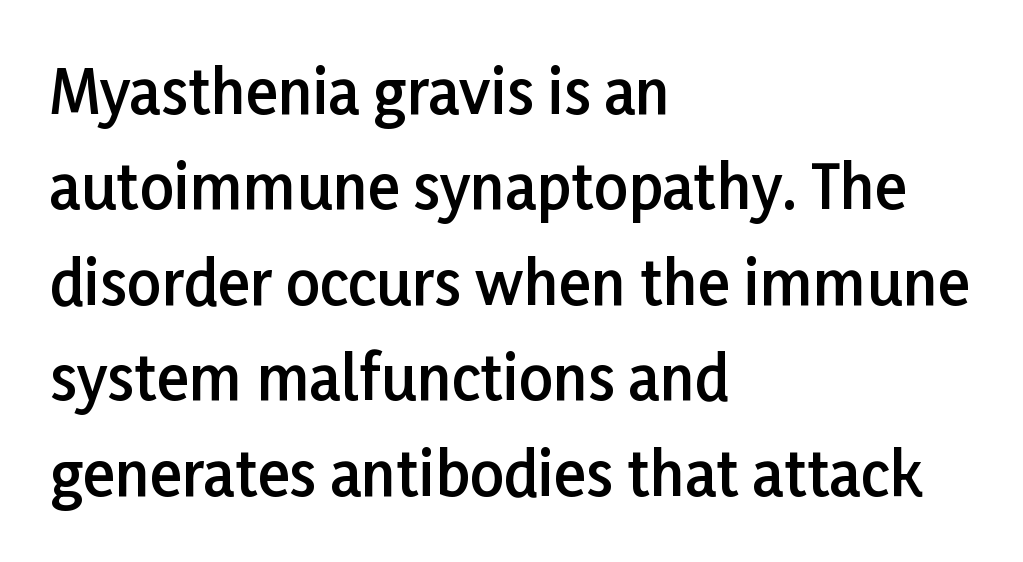
The image shows 60 px semibold sans-serif type, upright; set left-aligned, normal line spacing (1.59x), normal letter spacing, not underlined; low stroke contrast and a medium x-height.
